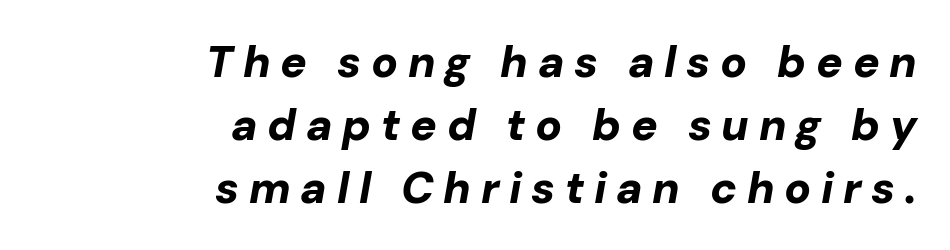
The image shows 44 px bold type, italic (leaning right); set right-aligned, normal line spacing (1.43x), unusually wide letter spacing (+0.22 em), not underlined; low stroke contrast and a medium x-height.
